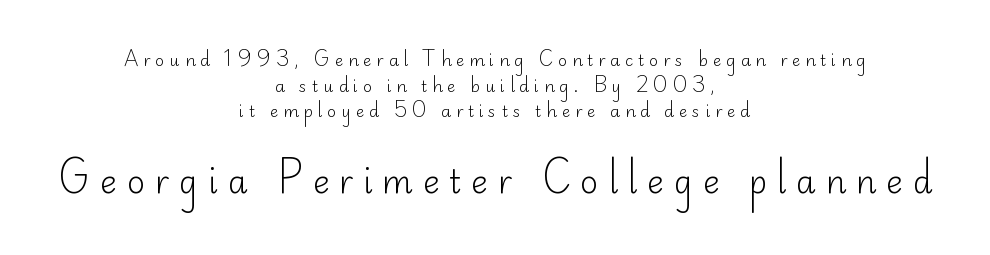
These lines are centered, leaving both edges ragged. Substantial extra tracking has been applied to these lines. Reading top to bottom, the characters get bigger at the block break. If you drew a line through each stem, it would be perfectly vertical. Normally led — the rows are evenly, conventionally spaced. The glyphs in this specimen are sans serif.
